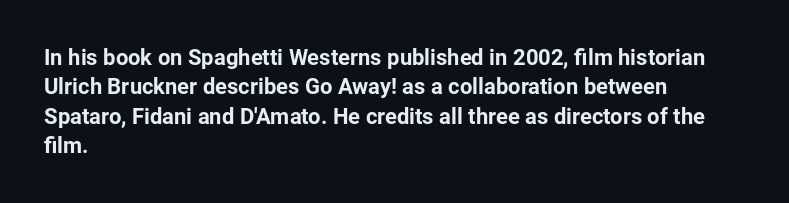
Q: Is the text bold? A: Yes.
Q: Is the text italic (slanted)? A: No, it is upright.
Q: Is the text underlined? A: No.
Q: How is the paragraph aligned? A: Left-aligned.
Q: Is the spacing between letters normal or unusually wide? A: Normal.
Q: Is the spacing between lines tight, normal or loose? A: Normal.
